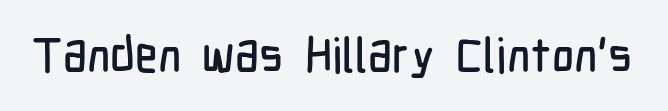
The image shows 48 px condensed sans-serif type, upright; set normal letter spacing, not underlined; low stroke contrast and a medium x-height.
